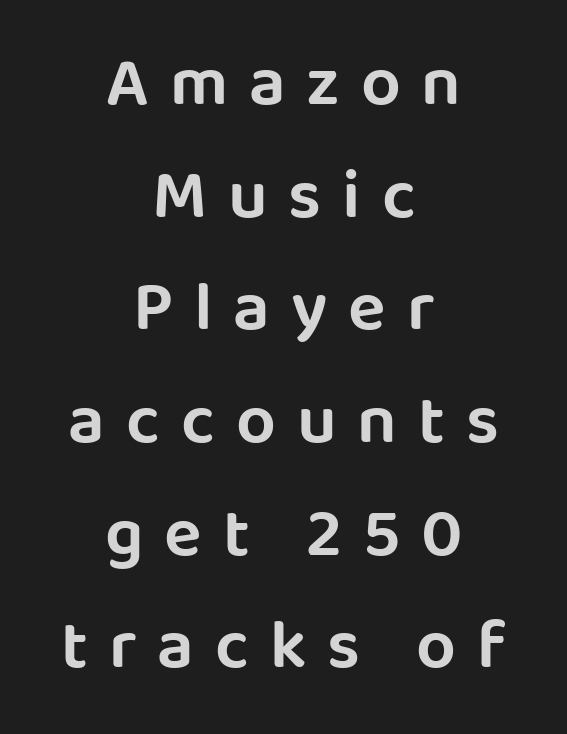
The image shows 70 px sans-serif type, upright; set centered, normal line spacing (1.61x), unusually wide letter spacing (+0.3 em), not underlined; low stroke contrast and a large x-height.
